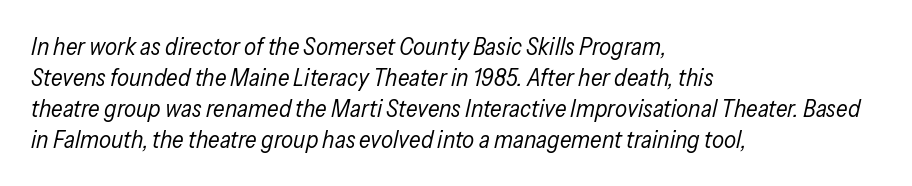
The area under the type is left untouched. The rag falls on the right side of this text block. Spacing between characters is what you'd get straight out of the box. Quick note: italic. The passage shown is not bold in any degree. This block has exactly the height ordinary leading produces.
